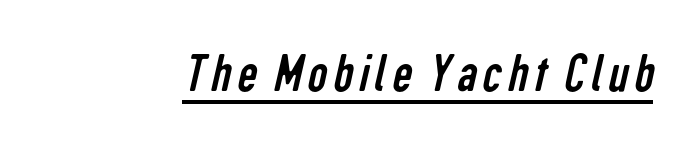
The image shows 55 px regular-weight, condensed sans-serif type; set underlined; low stroke contrast and a medium x-height.
